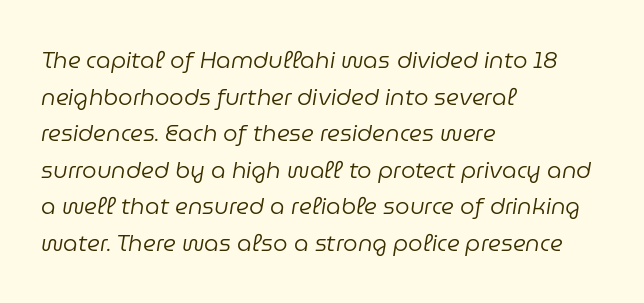
{"italic": "yes", "lean": "right", "slant_degrees": 9, "bold": "no", "underline": "no", "align": "left", "line_spacing": "normal", "line_spacing_ratio": 1.59, "letter_spacing": "normal", "letter_spacing_em": 0.0, "glyph_px": 23}
